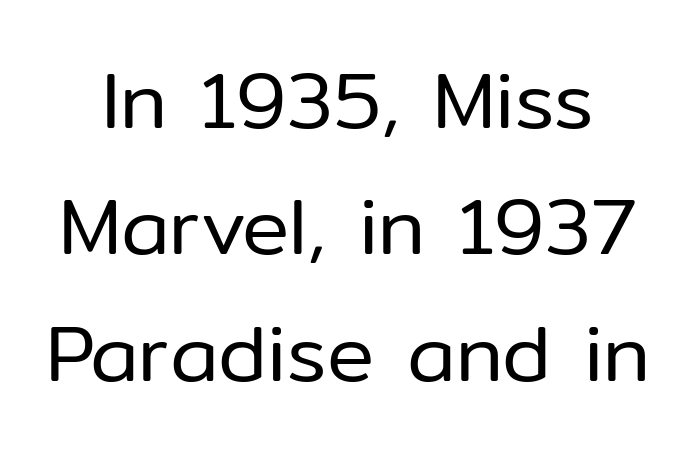
Every stem runs plumb, perpendicular to the baseline. Does the type have serifs? No, each stem ends abruptly. This is not heavy type; no bold has been used. The type is set solid horizontally, with unmodified tracking. A normal amount of white space separates one row of letters from the next. Honestly, there is no underline to notice here at all.
